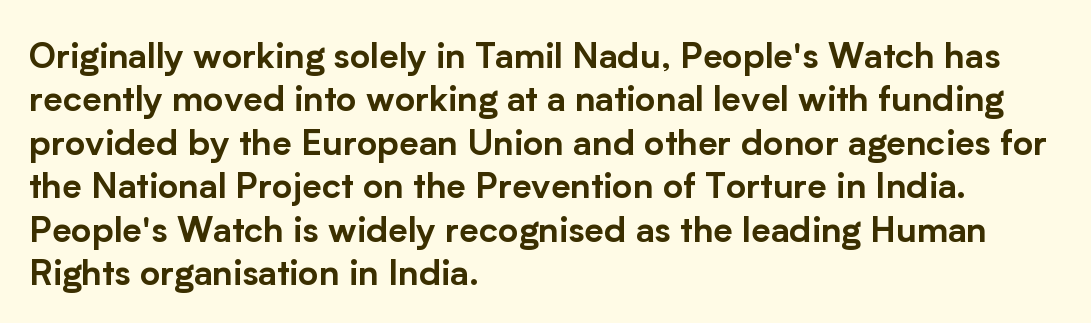
{"serif": "no", "italic": "no", "width": "normal", "stroke_contrast": "low", "x_height": "medium", "monospaced": "no", "underline": "no", "align": "left", "line_spacing_ratio": 1.24, "letter_spacing": "normal", "letter_spacing_em": 0.0, "glyph_px": 35}
